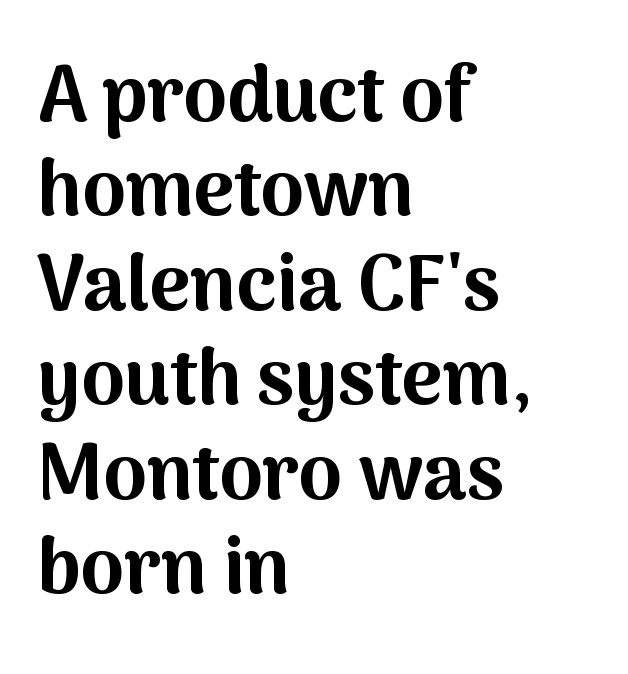
The image shows 78 px bold sans-serif type, upright; set left-aligned, line spacing 1.21x, normal letter spacing, not underlined; medium stroke contrast and a medium x-height.
